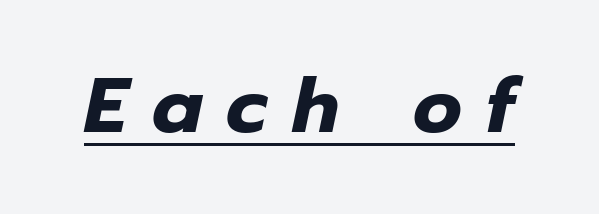
Q: Is the text bold? A: Yes.
Q: Is the text italic (slanted)? A: Yes, it leans right by about 12 degrees.
Q: Is the text underlined? A: Yes.
Q: Is the spacing between letters normal or unusually wide? A: Unusually wide.
Q: Width (condensed, normal, or wide)? A: Normal.
Q: Stroke contrast? A: Low.
Q: x-height? A: Medium.
Q: Monospaced? A: No.
